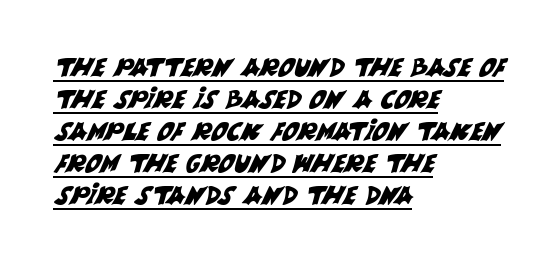
The image shows 25 px text type; set left-aligned, normal line spacing (1.28x), normal letter spacing, underlined.
